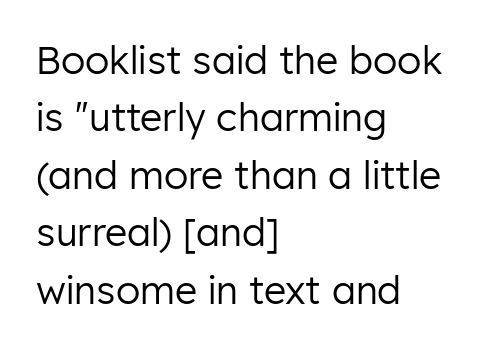
Q: Is the text bold? A: No.
Q: Is the text italic (slanted)? A: No, it is upright.
Q: Is the typeface a serif or a sans-serif typeface? A: Sans-serif.
Q: Is the text underlined? A: No.
Q: How is the paragraph aligned? A: Left-aligned.
Q: Is the spacing between letters normal or unusually wide? A: Normal.
Q: Is the spacing between lines tight, normal or loose? A: Normal.
Q: Width (condensed, normal, or wide)? A: Normal.
Q: Stroke contrast? A: Low.
Q: x-height? A: Medium.
Q: Monospaced? A: No.
